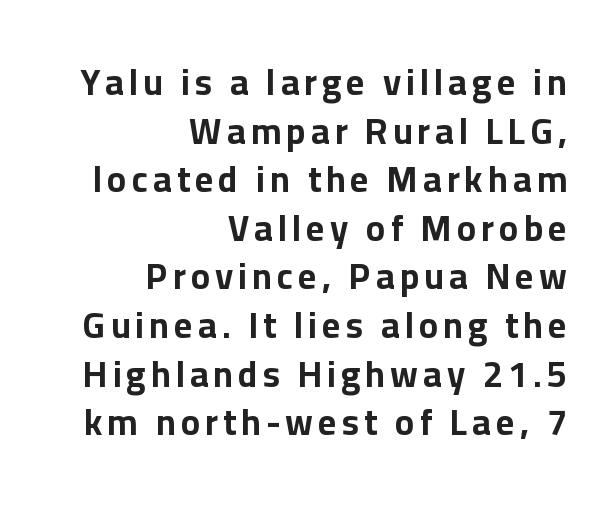
Q: Is the text bold? A: Yes.
Q: Is the text italic (slanted)? A: No, it is upright.
Q: Is the typeface a serif or a sans-serif typeface? A: Sans-serif.
Q: Is the text underlined? A: No.
Q: How is the paragraph aligned? A: Right-aligned.
Q: Is the spacing between lines tight, normal or loose? A: Normal.
Q: Width (condensed, normal, or wide)? A: Normal.
Q: Stroke contrast? A: Low.
Q: x-height? A: Medium.
Q: Monospaced? A: No.
